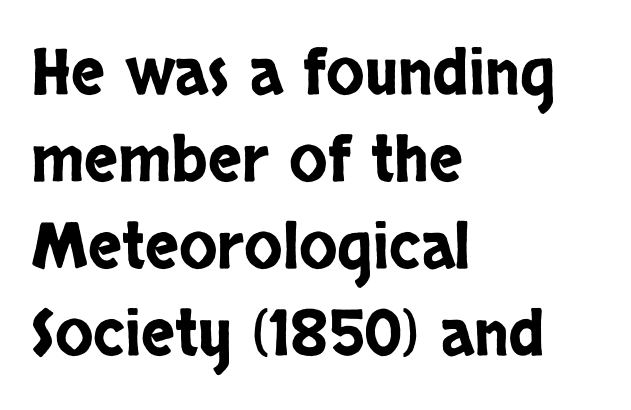
Every character sits straight up, as roman type does. The passage shown stacks its lines at a standard gap. The face used here is a sans, in the tradition of grotesques and geometrics. How are the letters spaced? Ordinarily, with no added tracking.
